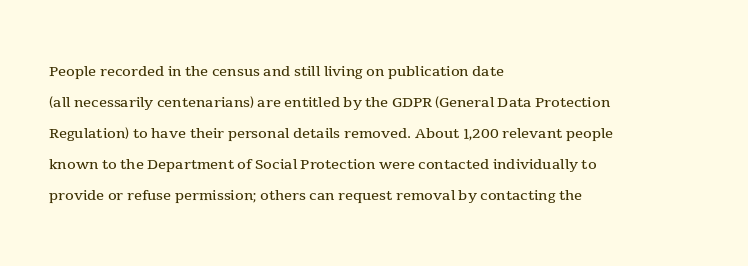
{"italic": "no", "bold": "no", "underline": "no", "align": "left", "line_spacing": "normal", "line_spacing_ratio": 1.55, "letter_spacing": "normal", "letter_spacing_em": 0.0, "glyph_px": 20}
